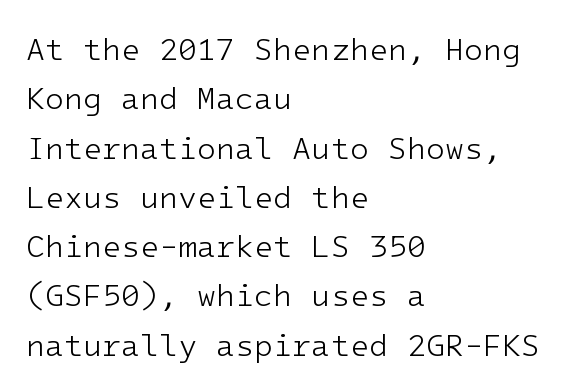
The image shows 31 px light sans-serif type, upright, monospaced; set left-aligned, normal line spacing (1.59x), normal letter spacing, not underlined; low stroke contrast and a medium x-height.
